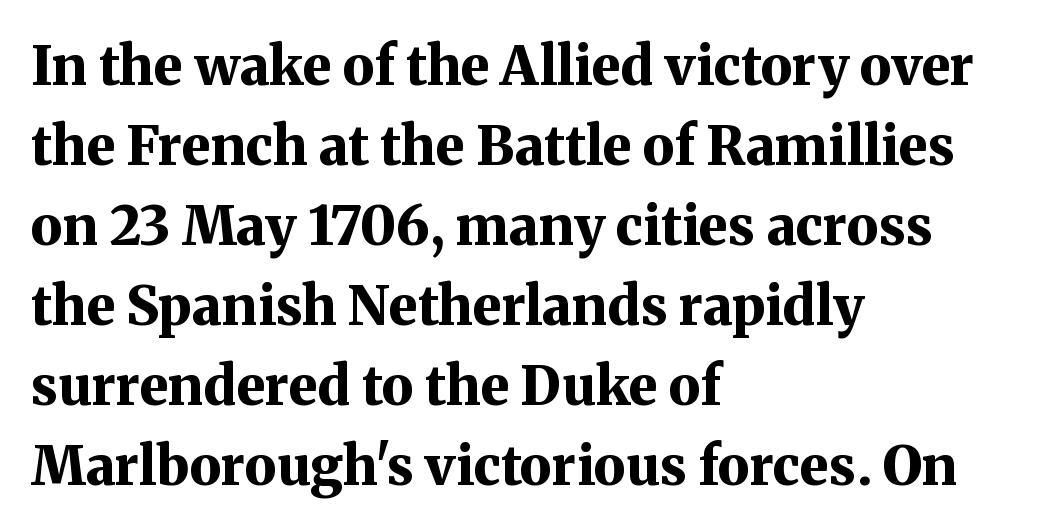
The image shows 54 px bold serif type, upright; set left-aligned, normal line spacing (1.48x), normal letter spacing, not underlined; medium stroke contrast and a medium x-height.
